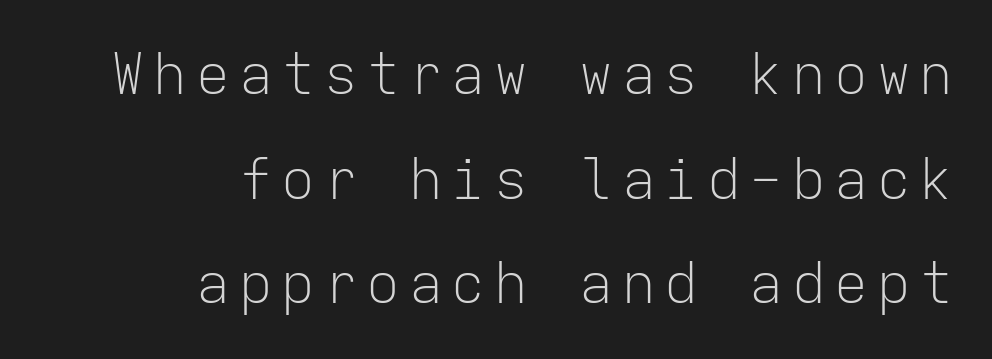
A typesetter would call this monospace, since all characters share one set width. Note: no serifs on the glyphs. Nope, not italic — everything's standing straight. Unmarked baselines from the first word to the last. Every row of glyphs terminates at an identical x-position on the right.
